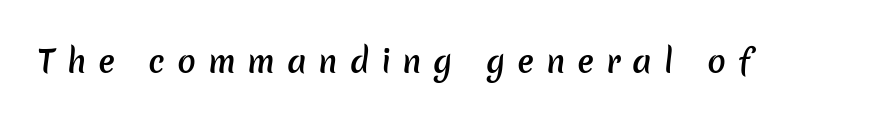
Observe the wide spacing: letters keep a clear distance from each other. The designer went with a sans here, leaving each stem footless. Each glyph is drawn with semibold strokes, heavier than normal yet not fully bold. Unmarked baselines from the first word to the last. Varying glyph widths throughout — classic text-font behaviour.
